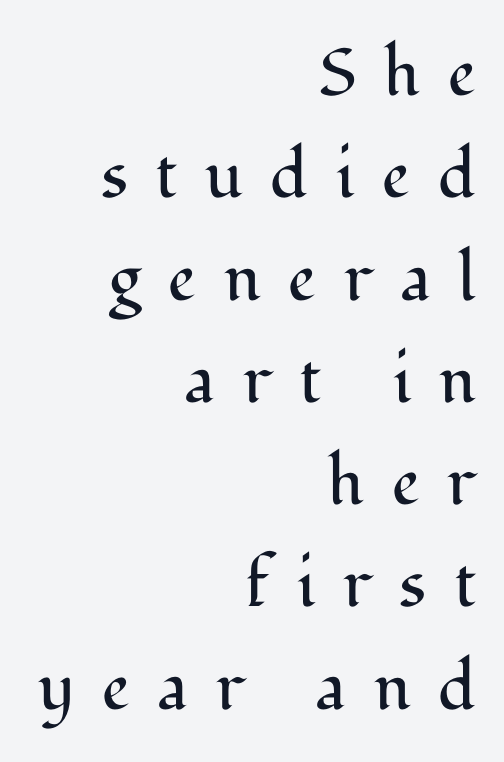
Q: Is the text bold? A: No.
Q: Is the text italic (slanted)? A: No, it is upright.
Q: Is the typeface a serif or a sans-serif typeface? A: Serif.
Q: Is the text underlined? A: No.
Q: How is the paragraph aligned? A: Right-aligned.
Q: Is the spacing between letters normal or unusually wide? A: Unusually wide.
Q: Is the spacing between lines tight, normal or loose? A: Normal.
Q: Width (condensed, normal, or wide)? A: Normal.
Q: Stroke contrast? A: Medium.
Q: x-height? A: Medium.
Q: Monospaced? A: No.
